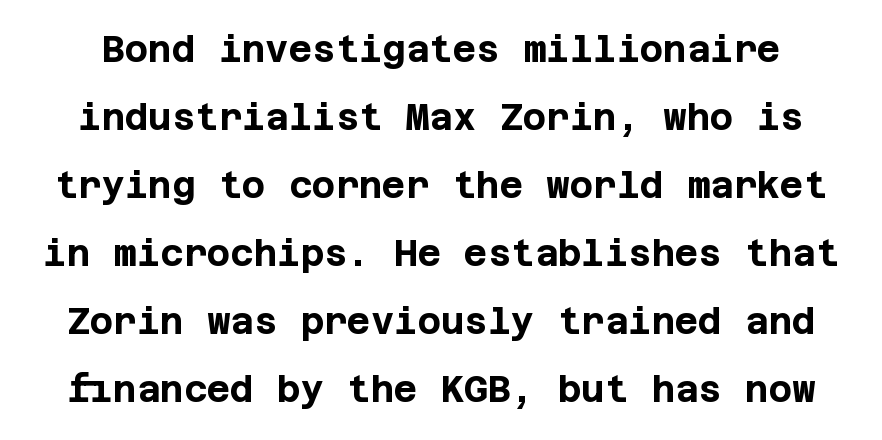
{"serif": "no", "italic": "no", "bold": "yes", "weight": "bold", "width": "normal", "stroke_contrast": "low", "x_height": "large", "underline": "no", "line_spacing_ratio": 1.89, "letter_spacing": "normal", "letter_spacing_em": 0.0, "glyph_px": 36}
